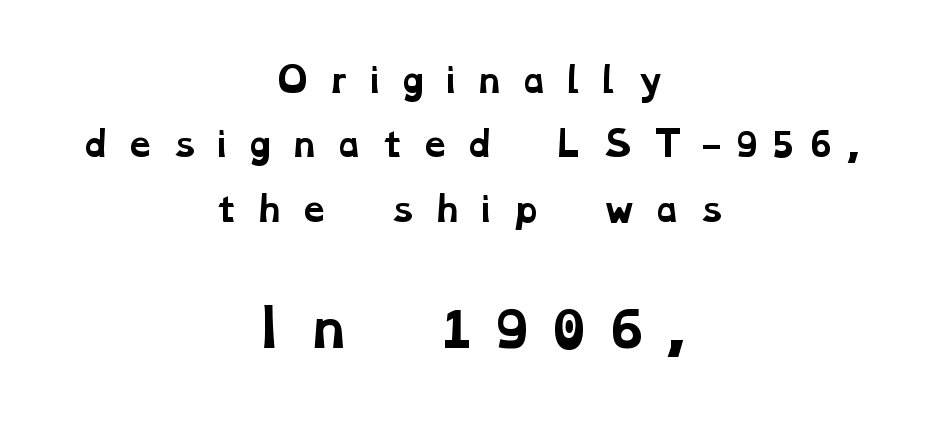
{"serif": "yes", "bold": "yes", "weight": "bold", "width": "wide", "stroke_contrast": "low", "x_height": "medium", "monospaced": "no", "underline": "no", "align": "center", "line_spacing": "loose", "line_spacing_ratio": 1.95, "letter_spacing": "wide", "letter_spacing_em": 0.48, "larger_block": "second", "size_ratio": 1.52, "glyph_px": 50}
